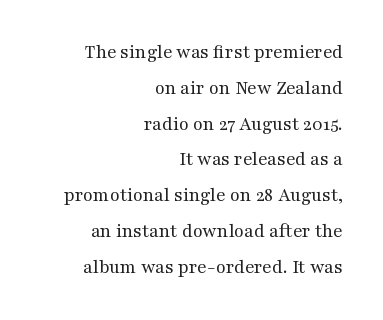
The rag falls on the left side of this text block. Weight: not bold — regular or lighter. Posture: vertical. The tracking reads as untouched default to a designer's eye.
